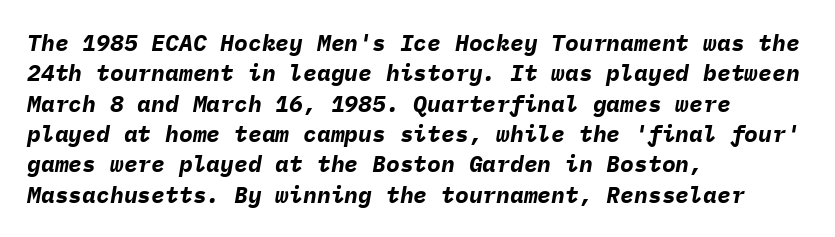
The image shows 23 px bold type, italic (leaning right); set left-aligned, normal line spacing (1.32x), normal letter spacing, not underlined.
